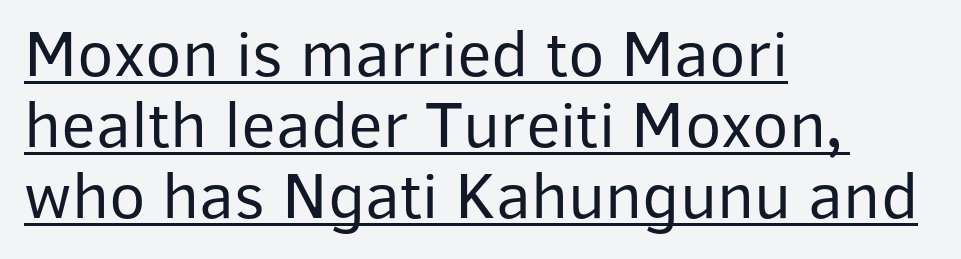
The image shows 67 px regular-weight sans-serif type, upright; set left-aligned, tight line spacing (1.06x), normal letter spacing, underlined; low stroke contrast and a medium x-height.
